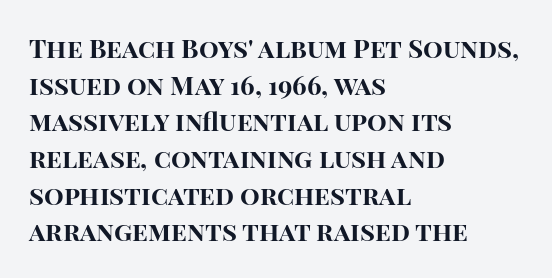
The image shows 26 px bold type, upright; set left-aligned, normal line spacing (1.41x), normal letter spacing, not underlined.
